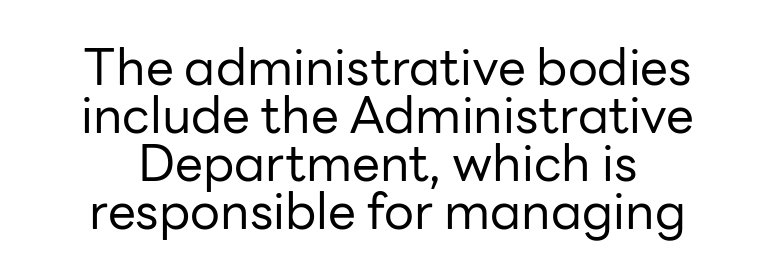
{"serif": "no", "italic": "no", "bold": "no", "weight": "regular", "width": "normal", "stroke_contrast": "low", "x_height": "medium", "monospaced": "no", "underline": "no", "align": "center", "line_spacing": "tight", "line_spacing_ratio": 0.96, "letter_spacing": "normal", "letter_spacing_em": 0.0, "glyph_px": 50}
